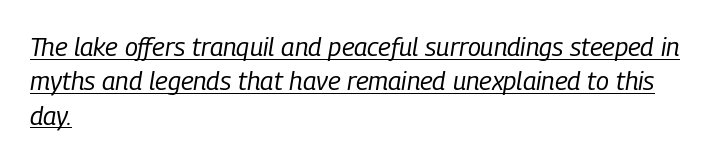
The specimen includes a rule beneath the text block's lines. Tracking value appears to be zero — textbook default spacing. Compared with typical paragraphs, the rows here are spaced about the same. Slant detected: the letters are inclined. Visually the block forms a straight wall on the left and a jagged coastline on the right. These glyphs show unthickened strokes, regular width or finer.
